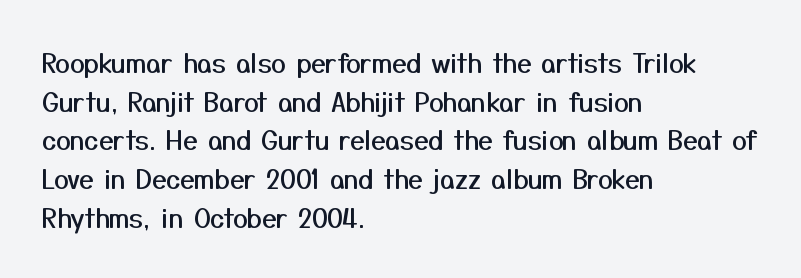
Q: Is the text italic (slanted)? A: No, it is upright.
Q: Is the text underlined? A: No.
Q: How is the paragraph aligned? A: Left-aligned.
Q: Is the spacing between letters normal or unusually wide? A: Normal.
Q: Is the spacing between lines tight, normal or loose? A: Normal.
